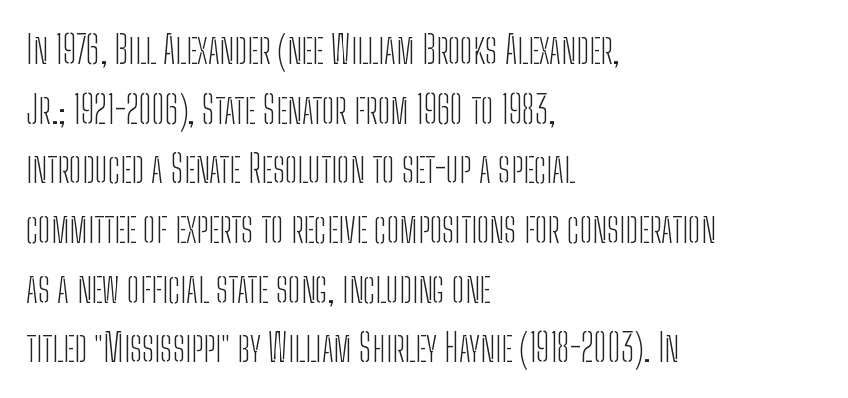
The image shows 38 px light, condensed sans-serif type, upright; set left-aligned, normal line spacing (1.57x), normal letter spacing, not underlined; low stroke contrast and a medium x-height.
